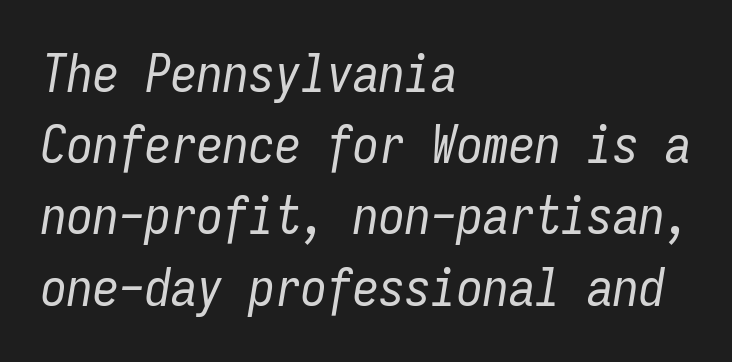
{"italic": "yes", "lean": "right", "slant_degrees": 9, "bold": "no", "weight": "regular", "width": "condensed", "stroke_contrast": "low", "x_height": "medium", "monospaced": "yes", "underline": "no", "align": "left", "line_spacing": "normal", "line_spacing_ratio": 1.37, "letter_spacing": "normal", "letter_spacing_em": 0.0, "glyph_px": 52}
